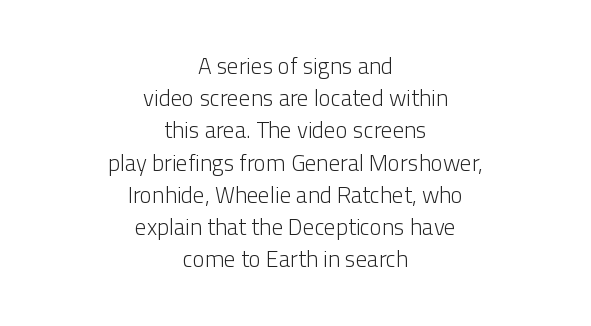
The rendering uses a moderate line-height, typical for paragraphs. A typesetter would mark this as roman, not italic. Letters have the restrained weight of plain body copy at most. The letters sit at their default tracking, neither squeezed nor spread. Each line is balanced around a shared central axis. Decoration check: the copy has no underline.
